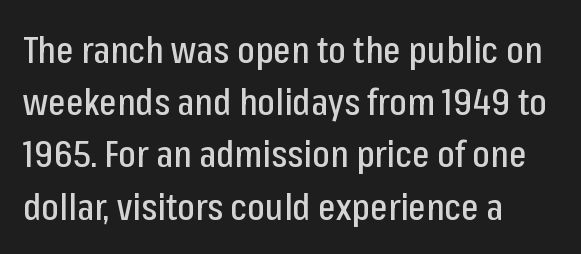
Students, observe: this is what conventionally led text looks like. Students, note that the glyphs here touch the page at normal intervals. The rendering uses natural spacing where letterforms have individual widths. I'd call this a sans setting — the letters go barefoot. You can tell it's not italic because the verticals are truly vertical.
